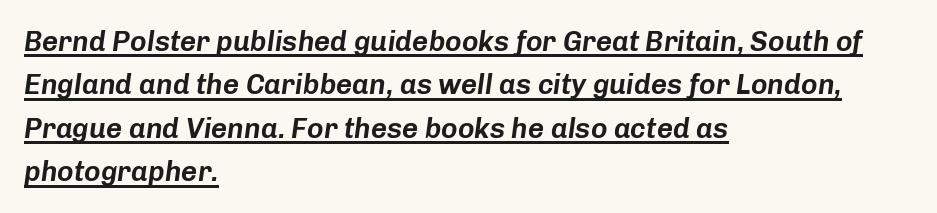
The image shows 28 px text type, italic (leaning right); set left-aligned, normal line spacing (1.55x), normal letter spacing, underlined; low stroke contrast and a medium x-height.
